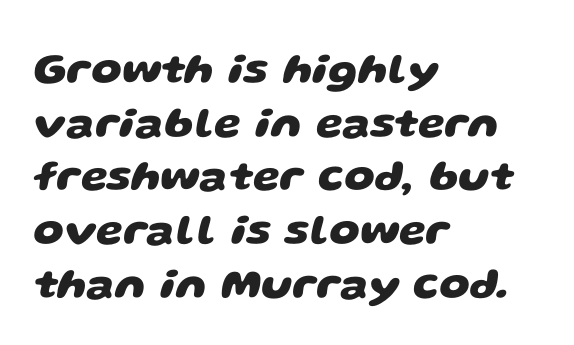
{"serif": "no", "bold": "yes", "weight": "heavy", "width": "wide", "stroke_contrast": "low", "x_height": "large", "monospaced": "no", "underline": "no", "align": "left", "line_spacing": "normal", "line_spacing_ratio": 1.25, "letter_spacing": "normal", "letter_spacing_em": 0.0, "glyph_px": 43}
